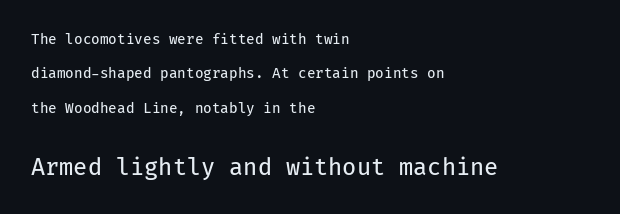
The image shows 23 px text type, upright; set left-aligned, loose line spacing (2.46x), normal letter spacing, not underlined; the second (bottom) block is 1.64x larger.
